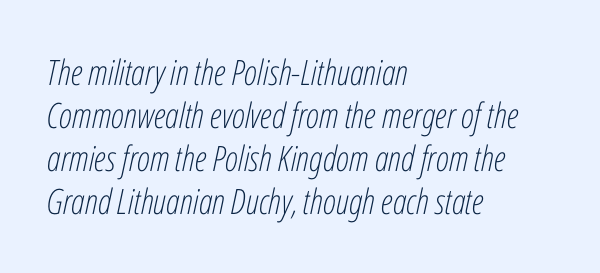
Note the varied advance widths — an 'i' is clearly narrower than an 'm'. Stem width sits at or under what a default text font uses. Yep, that's italic — everything's leaning. A bare baseline throughout the passage. Tracking here is standard; glyphs follow each other at the usual distance. Which margin do the lines hug? The left one — the right edge is uneven.
